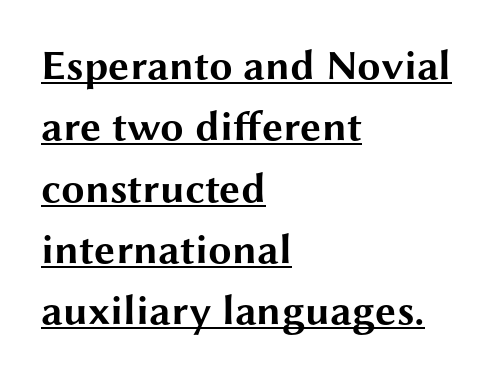
Q: Is the text bold? A: Yes.
Q: Is the text italic (slanted)? A: No, it is upright.
Q: Is the typeface a serif or a sans-serif typeface? A: Sans-serif.
Q: Is the text underlined? A: Yes.
Q: How is the paragraph aligned? A: Left-aligned.
Q: Is the spacing between letters normal or unusually wide? A: Normal.
Q: Is the spacing between lines tight, normal or loose? A: Normal.
Q: Width (condensed, normal, or wide)? A: Wide.
Q: Stroke contrast? A: Medium.
Q: x-height? A: Medium.
Q: Monospaced? A: No.
